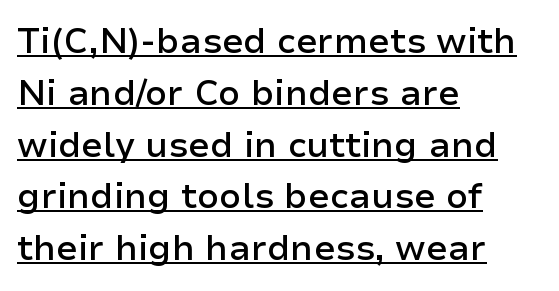
Decoration check: the copy is underlined. Reading down the block, your eye returns to a fixed left position each line. The lines sit at an ordinary, default distance from one another. This is the regular roman posture of the typeface. Students, this is semibold: more ink than regular, less than bold.
